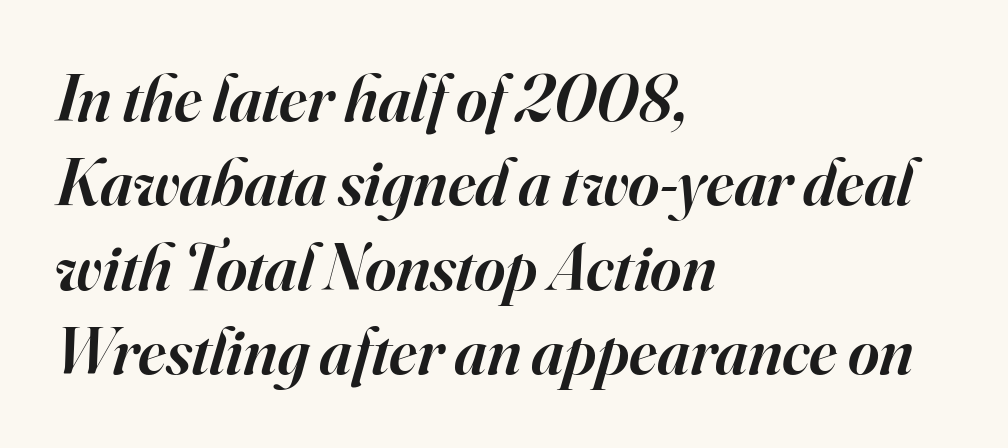
Q: Is the text bold? A: Semi-bold.
Q: Is the text italic (slanted)? A: Yes, it leans right by about 16 degrees.
Q: Is the typeface a serif or a sans-serif typeface? A: Serif.
Q: Is the text underlined? A: No.
Q: How is the paragraph aligned? A: Left-aligned.
Q: Is the spacing between letters normal or unusually wide? A: Normal.
Q: Is the spacing between lines tight, normal or loose? A: Normal.
Q: Width (condensed, normal, or wide)? A: Normal.
Q: Stroke contrast? A: High.
Q: x-height? A: Small.
Q: Monospaced? A: No.
